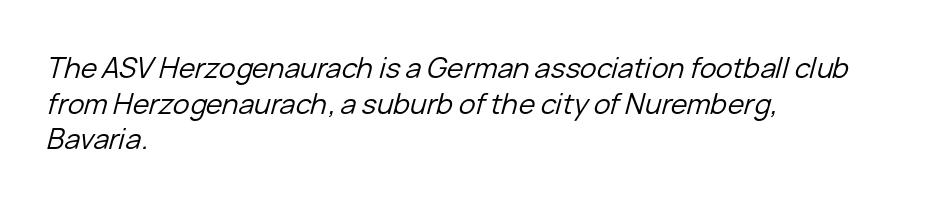
{"italic": "yes", "lean": "right", "slant_degrees": 15, "bold": "no", "weight": "regular", "width": "normal", "stroke_contrast": "low", "x_height": "medium", "monospaced": "no", "underline": "no", "align": "left", "line_spacing": "normal", "line_spacing_ratio": 1.27, "letter_spacing": "normal", "letter_spacing_em": 0.0, "glyph_px": 28}
